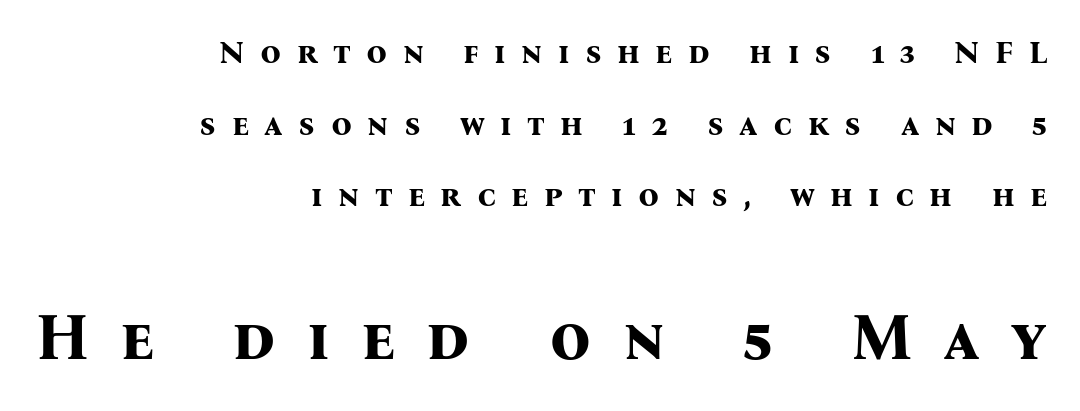
The image shows 64 px bold serif type, upright; set right-aligned, loose line spacing (2.24x), unusually wide letter spacing (+0.48 em), not underlined; the second (bottom) block is 2.0x larger; medium stroke contrast and a medium x-height.
